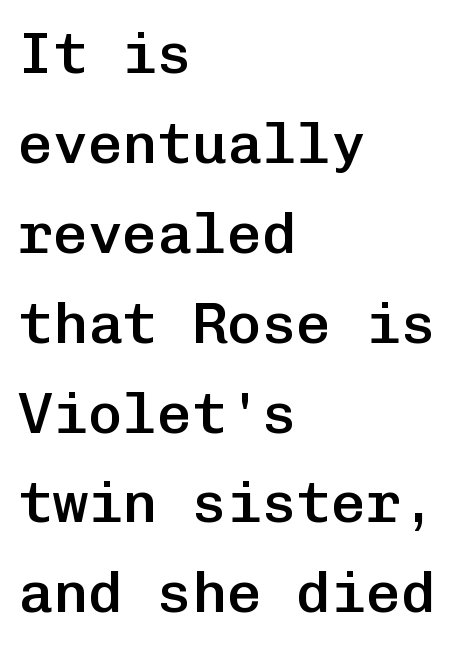
The image shows 58 px semibold sans-serif type, upright, monospaced; set left-aligned, normal line spacing (1.55x), normal letter spacing, not underlined; low stroke contrast and a medium x-height.
